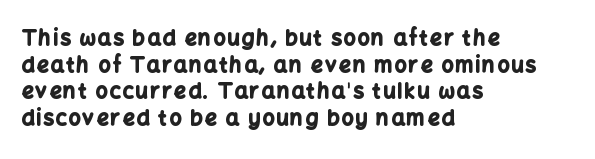
The image shows 21 px bold type, upright; set left-aligned, normal line spacing (1.27x), not underlined.
